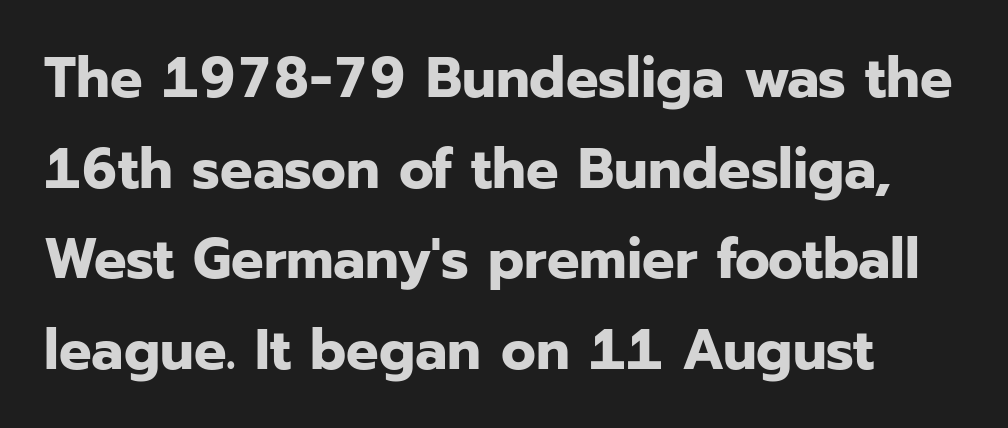
The image shows 57 px bold sans-serif type, upright; set normal line spacing (1.59x), normal letter spacing, not underlined; low stroke contrast and a medium x-height.
